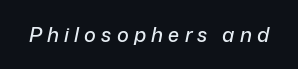
Q: Is the text italic (slanted)? A: Yes, it leans right by about 12 degrees.
Q: Is the text underlined? A: No.
Q: Is the spacing between letters normal or unusually wide? A: Unusually wide.
